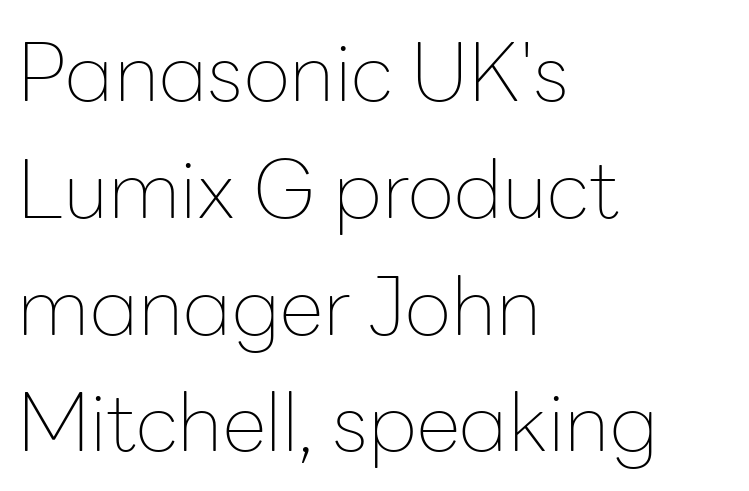
Q: Is the text bold? A: No.
Q: Is the text italic (slanted)? A: No, it is upright.
Q: Is the typeface a serif or a sans-serif typeface? A: Sans-serif.
Q: Is the text underlined? A: No.
Q: How is the paragraph aligned? A: Left-aligned.
Q: Is the spacing between letters normal or unusually wide? A: Normal.
Q: Is the spacing between lines tight, normal or loose? A: Normal.
Q: Width (condensed, normal, or wide)? A: Normal.
Q: Stroke contrast? A: Low.
Q: x-height? A: Medium.
Q: Monospaced? A: No.
